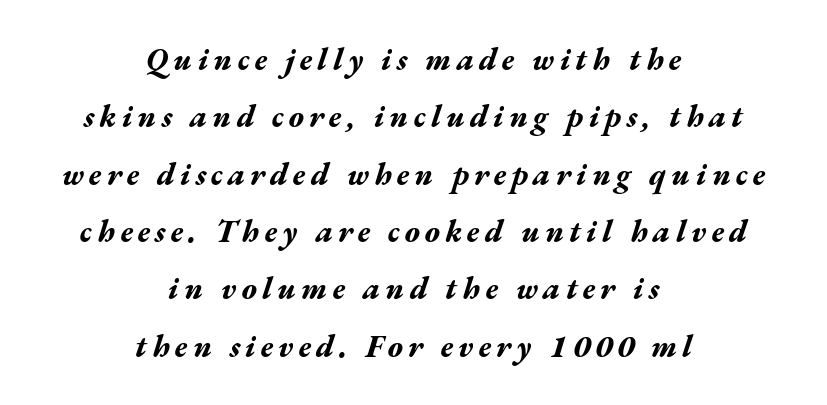
This rendering uses center alignment, leaving both contours irregular but symmetric. Varying glyph widths throughout — classic text-font behaviour. Descenders hang freely into open space. Pretty heavy lettering here — definitely bold. When letters slant like this, we call the style italic.
